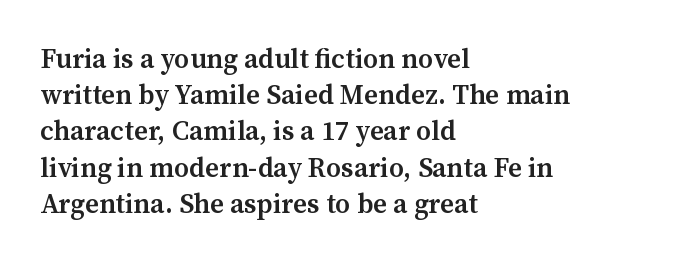
Nobody touched the tracking dial on this one. Its strokes are somewhat broadened, the hallmark of semibold type. Reading down the column, the eye jumps a familiar distance to each next line. Decoration check: the copy has no underline. The paragraph has a hard left edge and a soft right edge. Does the lettering tilt? It doesn't — this is upright.
